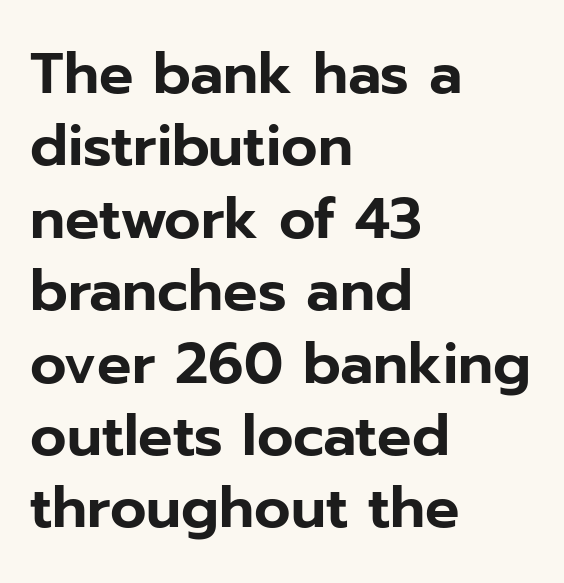
Do the characters align in a grid? No, the font is proportional. Observe the ordinary spacing: letters are neighbours, not strangers. The letters carry no serifs — their stems end cleanly without finishing strokes. Underlining? Definitely not there.
